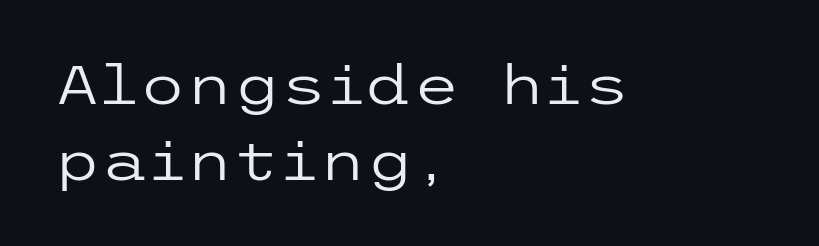
The leading is moderate, giving the passage an even texture. Does the type have serifs? No, each stem ends abruptly. Rendered with straight, roman letterforms. The passage shown has conventional tracking throughout. Each line starts at the same left margin while the right side varies. The typesetting does not lean heavy: it is not bold.
